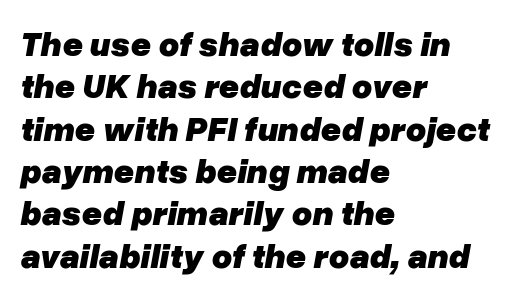
Q: Is the text bold? A: Yes.
Q: Is the text italic (slanted)? A: Yes, it leans right by about 10 degrees.
Q: Is the text underlined? A: No.
Q: How is the paragraph aligned? A: Left-aligned.
Q: Is the spacing between letters normal or unusually wide? A: Normal.
Q: Width (condensed, normal, or wide)? A: Normal.
Q: Stroke contrast? A: Low.
Q: x-height? A: Medium.
Q: Monospaced? A: No.
